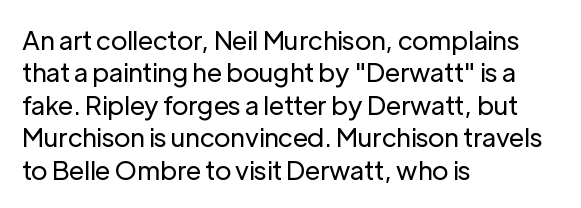
Line spacing here is normal. Nobody touched the tracking dial on this one. Quick note: underline off. Designer's note — italics off, roman on. The lines are quadded left.
